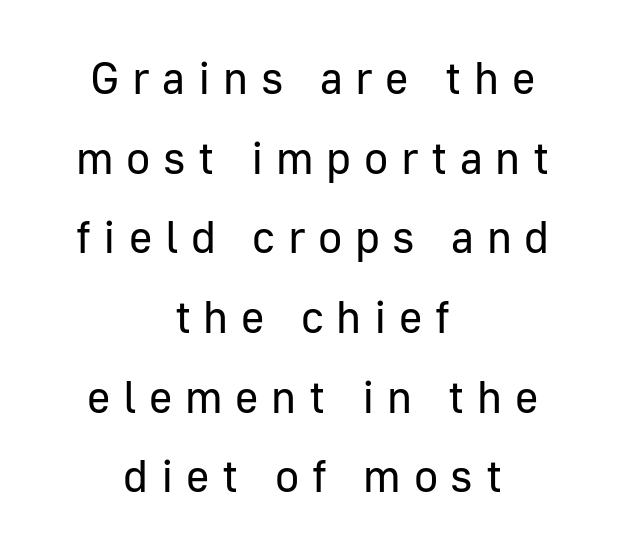
Q: Is the text bold? A: No.
Q: Is the text italic (slanted)? A: No, it is upright.
Q: Is the typeface a serif or a sans-serif typeface? A: Sans-serif.
Q: Is the text underlined? A: No.
Q: How is the paragraph aligned? A: Centered.
Q: Is the spacing between letters normal or unusually wide? A: Unusually wide.
Q: Width (condensed, normal, or wide)? A: Normal.
Q: Stroke contrast? A: Low.
Q: x-height? A: Medium.
Q: Monospaced? A: No.
